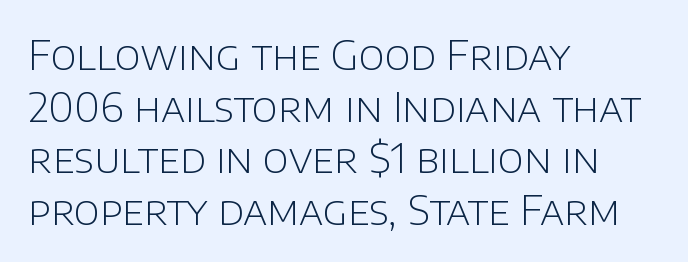
Q: Is the text bold? A: No.
Q: Is the text italic (slanted)? A: No, it is upright.
Q: Is the typeface a serif or a sans-serif typeface? A: Sans-serif.
Q: Is the text underlined? A: No.
Q: How is the paragraph aligned? A: Left-aligned.
Q: Is the spacing between letters normal or unusually wide? A: Normal.
Q: Is the spacing between lines tight, normal or loose? A: Normal.
Q: Width (condensed, normal, or wide)? A: Normal.
Q: Stroke contrast? A: Low.
Q: x-height? A: Large.
Q: Monospaced? A: No.
